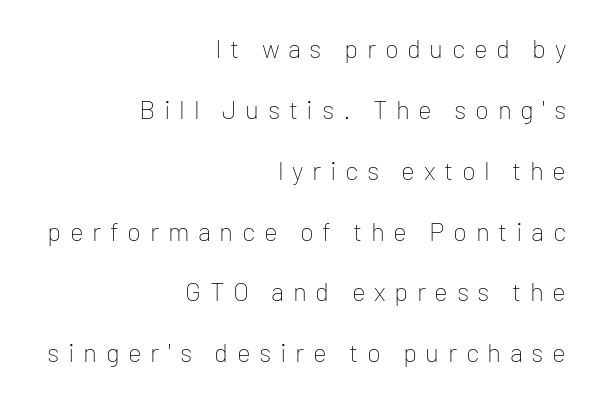
Rows of type keep a wide berth in the vertical direction. Ascenders rise straight up at ninety degrees. This rendering widens character spacing well past its baseline value. Just letters on the line, the space beneath them empty.
